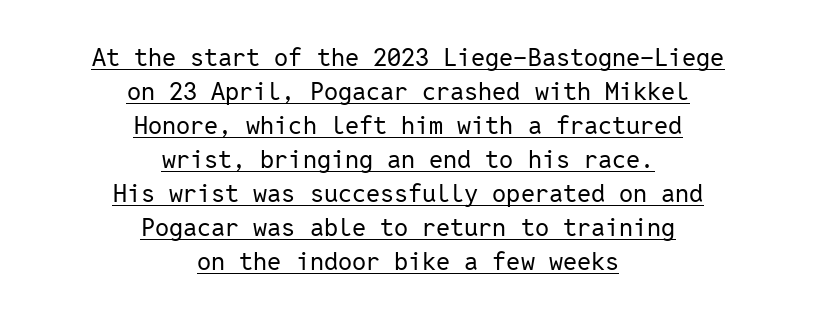
{"italic": "no", "bold": "no", "underline": "yes", "align": "center", "line_spacing": "normal", "line_spacing_ratio": 1.36, "letter_spacing": "normal", "letter_spacing_em": 0.0, "glyph_px": 25}
